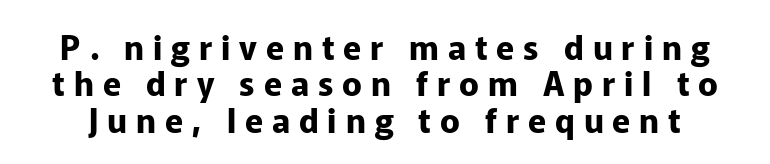
Q: Is the text bold? A: Yes.
Q: Is the text italic (slanted)? A: No, it is upright.
Q: Is the typeface a serif or a sans-serif typeface? A: Sans-serif.
Q: Is the text underlined? A: No.
Q: Is the spacing between letters normal or unusually wide? A: Unusually wide.
Q: Is the spacing between lines tight, normal or loose? A: Tight.
Q: Width (condensed, normal, or wide)? A: Normal.
Q: Stroke contrast? A: Low.
Q: x-height? A: Medium.
Q: Monospaced? A: No.
